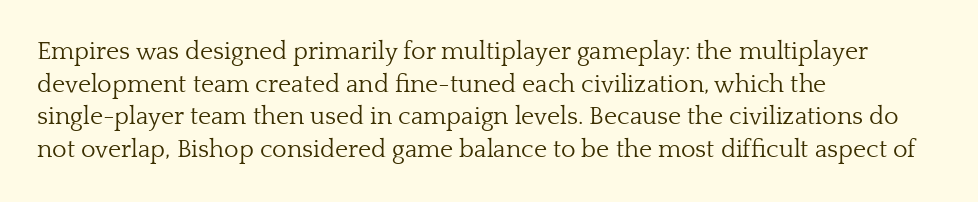
What's the leading like? Ordinary, nothing unusual. The passage shown has conventional tracking throughout. The typography opts for an upright posture over an oblique one. The passage is arranged the way most books set body copy — flush left.
